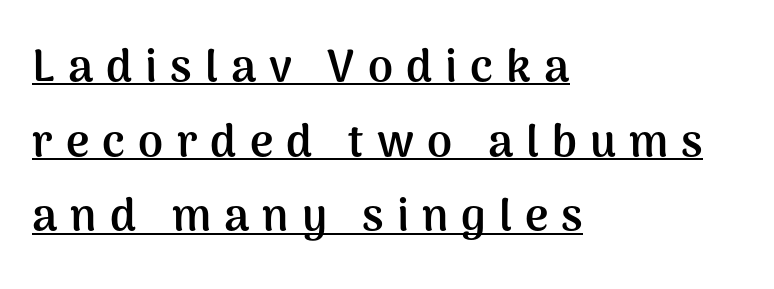
{"serif": "no", "italic": "no", "bold": "yes", "weight": "semibold", "width": "normal", "stroke_contrast": "medium", "x_height": "medium", "monospaced": "no", "underline": "yes", "align": "left", "line_spacing": "normal", "line_spacing_ratio": 1.66, "letter_spacing": "wide", "letter_spacing_em": 0.29, "glyph_px": 45}
